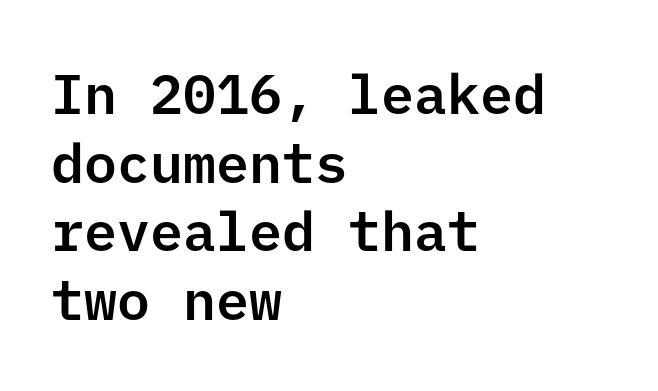
The image shows 55 px sans-serif type, upright; set left-aligned, normal line spacing (1.25x), normal letter spacing, not underlined; low stroke contrast and a medium x-height.
